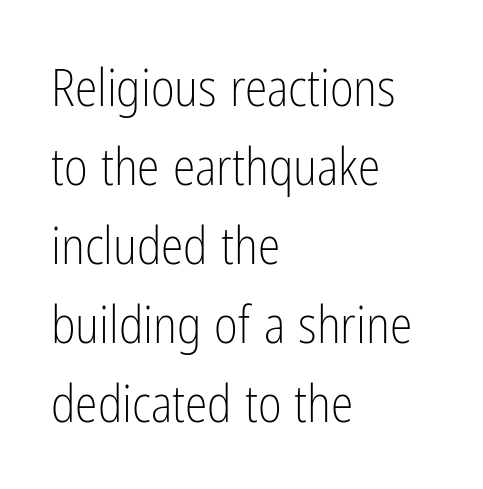
{"serif": "no", "italic": "no", "bold": "no", "weight": "light", "width": "condensed", "stroke_contrast": "low", "x_height": "medium", "monospaced": "no", "underline": "no", "align": "left", "line_spacing": "normal", "line_spacing_ratio": 1.55, "letter_spacing": "normal", "letter_spacing_em": 0.0, "glyph_px": 51}
